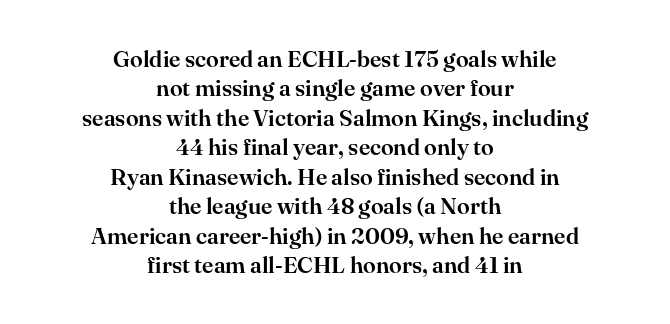
Q: Is the text italic (slanted)? A: No, it is upright.
Q: Is the text underlined? A: No.
Q: How is the paragraph aligned? A: Centered.
Q: Is the spacing between letters normal or unusually wide? A: Normal.
Q: Is the spacing between lines tight, normal or loose? A: Normal.
